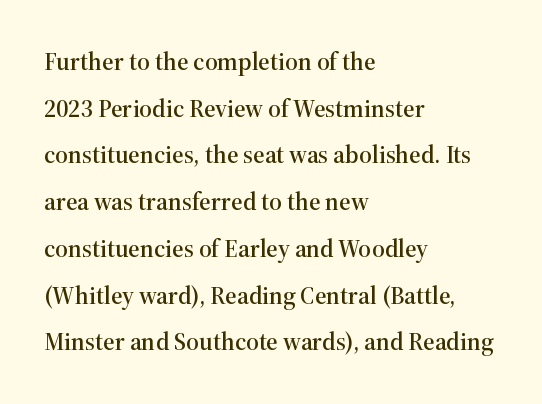
Q: Is the text italic (slanted)? A: No, it is upright.
Q: Is the text underlined? A: No.
Q: How is the paragraph aligned? A: Left-aligned.
Q: Is the spacing between letters normal or unusually wide? A: Normal.
